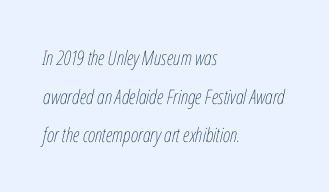
Q: Is the text bold? A: No.
Q: Is the text italic (slanted)? A: Yes, it leans right by about 12 degrees.
Q: Is the text underlined? A: No.
Q: How is the paragraph aligned? A: Left-aligned.
Q: Is the spacing between letters normal or unusually wide? A: Normal.
Q: Is the spacing between lines tight, normal or loose? A: Loose.
